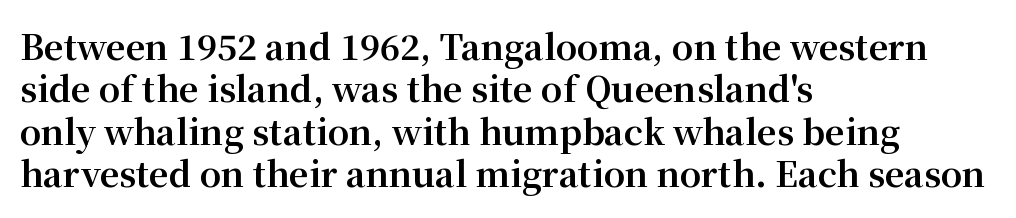
The image shows 34 px bold serif type, upright; set left-aligned, normal line spacing (1.25x), normal letter spacing, not underlined; medium stroke contrast and a medium x-height.
